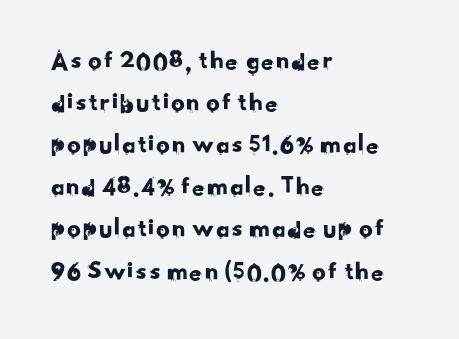
{"underline": "no", "align": "left", "line_spacing": "normal", "line_spacing_ratio": 1.56, "letter_spacing": "normal", "letter_spacing_em": 0.0, "glyph_px": 27}
